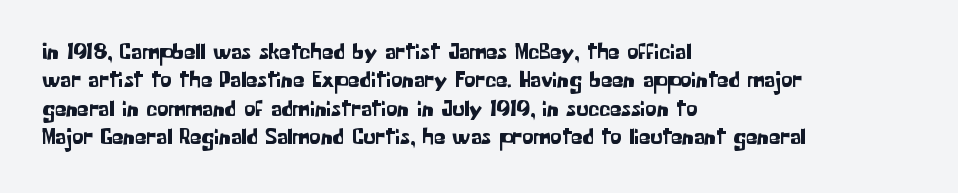
Q: Is the text italic (slanted)? A: No, it is upright.
Q: Is the text underlined? A: No.
Q: How is the paragraph aligned? A: Left-aligned.
Q: Is the spacing between letters normal or unusually wide? A: Normal.
